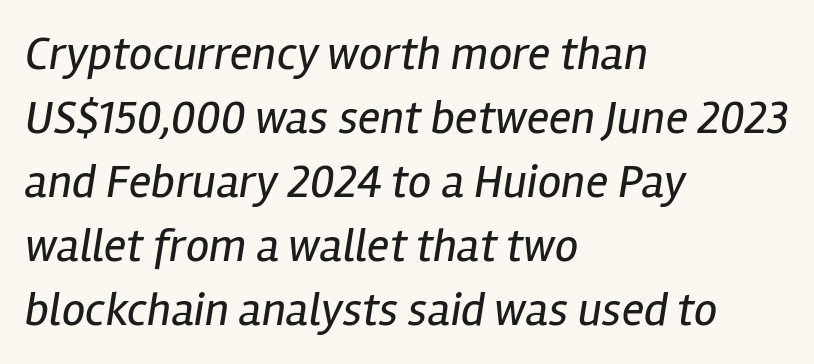
The image shows 47 px regular-weight, condensed type, italic (leaning right); set left-aligned, normal line spacing (1.36x), normal letter spacing, not underlined; low stroke contrast and a medium x-height.
